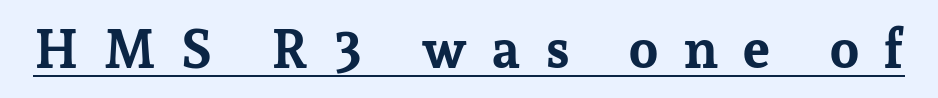
Q: Is the text bold? A: Yes.
Q: Is the text italic (slanted)? A: No, it is upright.
Q: Is the typeface a serif or a sans-serif typeface? A: Serif.
Q: Is the text underlined? A: Yes.
Q: Is the spacing between letters normal or unusually wide? A: Unusually wide.
Q: Width (condensed, normal, or wide)? A: Normal.
Q: Stroke contrast? A: Low.
Q: x-height? A: Medium.
Q: Monospaced? A: No.
